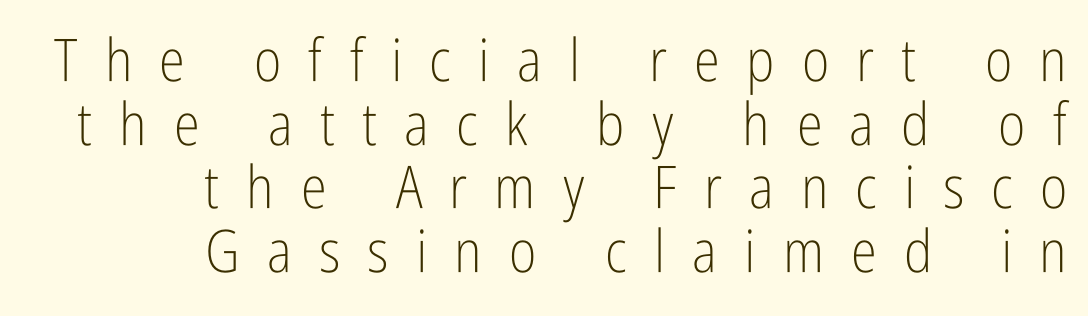
The image shows 59 px light, condensed sans-serif type, upright; set right-aligned, tight line spacing (1.08x), unusually wide letter spacing (+0.46 em), not underlined; low stroke contrast and a medium x-height.
